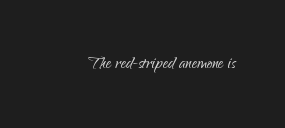
The image shows 22 px text type; set normal letter spacing, not underlined.
